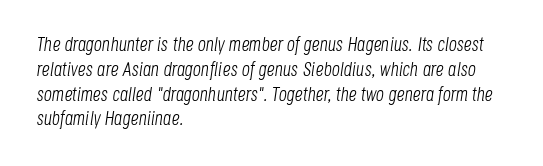
Honestly, there is no underline to notice here at all. Letters have the restrained weight of plain body copy at most. The lines are quadded left. Caption: standard tracking, unaltered.
